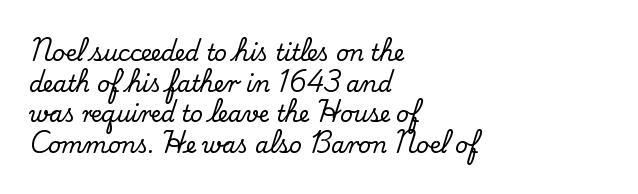
Honestly, the letter spacing is just normal — you wouldn't notice it. The words here are not underlined. Notice how the passage keeps a crisp vertical edge on the left only. Interline gaps are of average width in this sample.
